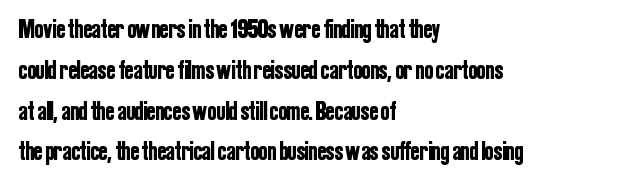
{"italic": "no", "underline": "no", "align": "left", "line_spacing": "normal", "line_spacing_ratio": 1.57, "letter_spacing": "normal", "letter_spacing_em": 0.0, "glyph_px": 26}
